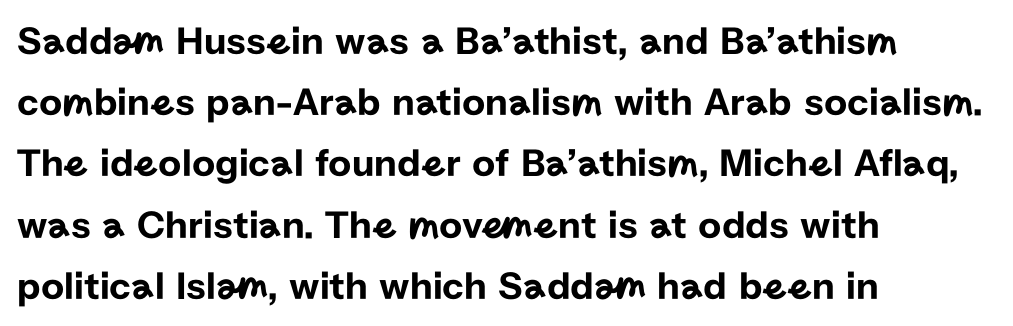
{"serif": "no", "italic": "no", "width": "normal", "stroke_contrast": "low", "x_height": "medium", "monospaced": "no", "underline": "no", "align": "left", "line_spacing": "normal", "line_spacing_ratio": 1.53, "letter_spacing": "normal", "letter_spacing_em": 0.0, "glyph_px": 40}
